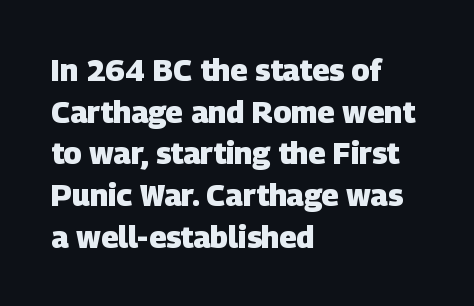
Q: Is the text bold? A: Yes.
Q: Is the typeface a serif or a sans-serif typeface? A: Sans-serif.
Q: Is the text underlined? A: No.
Q: How is the paragraph aligned? A: Left-aligned.
Q: Is the spacing between letters normal or unusually wide? A: Normal.
Q: Is the spacing between lines tight, normal or loose? A: Normal.
Q: Width (condensed, normal, or wide)? A: Normal.
Q: Stroke contrast? A: Low.
Q: x-height? A: Large.
Q: Monospaced? A: No.
